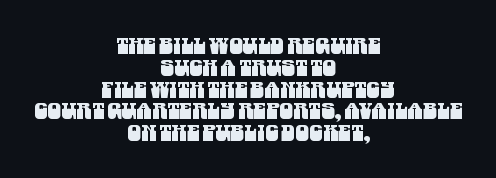
{"underline": "no", "align": "center", "line_spacing": "tight", "line_spacing_ratio": 0.99, "letter_spacing": "normal", "letter_spacing_em": 0.0, "glyph_px": 22}
